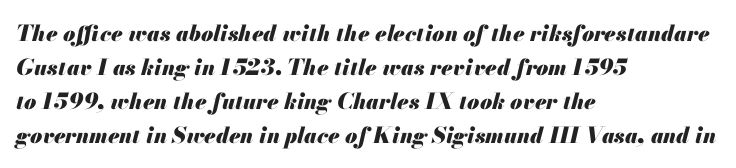
{"italic": "yes", "lean": "right", "slant_degrees": 13, "bold": "yes", "underline": "no", "align": "left", "line_spacing": "normal", "line_spacing_ratio": 1.54, "letter_spacing": "normal", "letter_spacing_em": 0.0, "glyph_px": 22}
